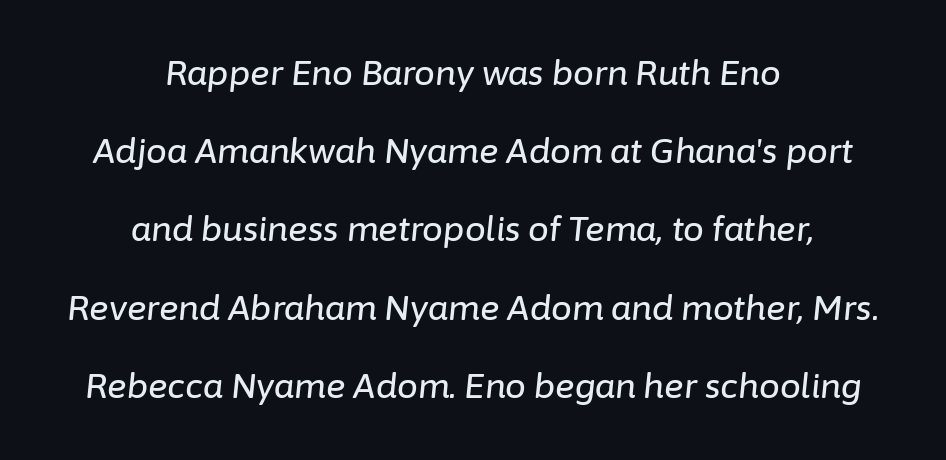
{"italic": "yes", "lean": "right", "slant_degrees": 6, "width": "normal", "stroke_contrast": "low", "x_height": "medium", "monospaced": "no", "underline": "no", "align": "center", "line_spacing": "loose", "line_spacing_ratio": 2.37, "letter_spacing": "normal", "letter_spacing_em": 0.0, "glyph_px": 33}
